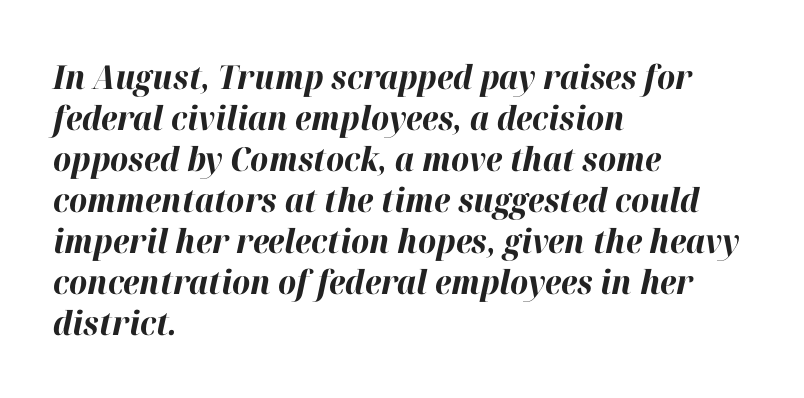
{"italic": "yes", "lean": "right", "slant_degrees": 12, "bold": "yes", "weight": "bold", "width": "normal", "stroke_contrast": "high", "x_height": "medium", "monospaced": "no", "underline": "no", "align": "left", "line_spacing_ratio": 1.24, "letter_spacing": "normal", "letter_spacing_em": 0.0, "glyph_px": 33}
